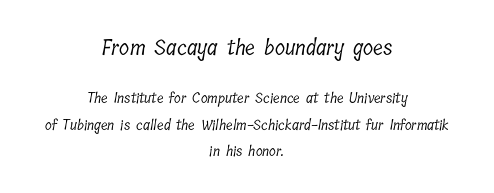
Q: Is the text bold? A: No.
Q: Is the text underlined? A: No.
Q: How is the paragraph aligned? A: Centered.
Q: Is the spacing between letters normal or unusually wide? A: Normal.
Q: Which block of text is set in a larger size, the first (top) or the second (bottom)? A: The first (top) one.
